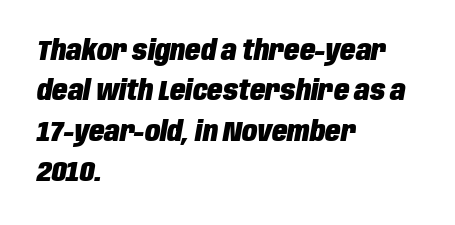
The image shows 28 px heavy, condensed type, italic (leaning right); set left-aligned, normal line spacing (1.44x), normal letter spacing, not underlined; low stroke contrast and a large x-height.
